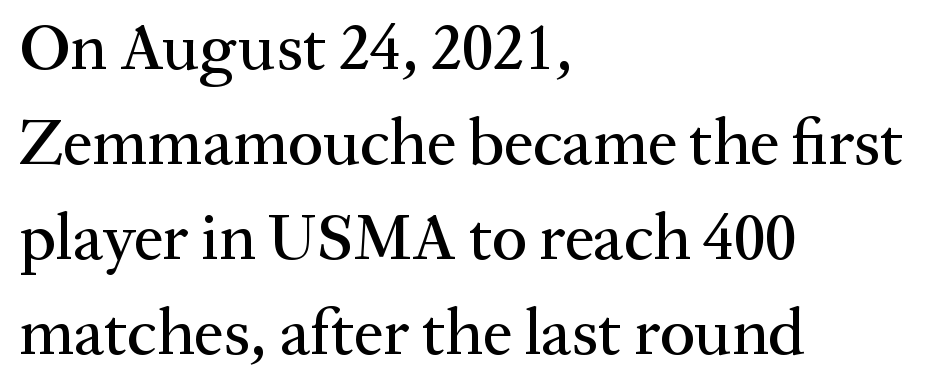
Default kerning and tracking; the words read as compact shapes. The letters advance in unequal steps, a hallmark of proportional type. The font family rendered here belongs to the serif group. Beneath every word, the page is bare.
